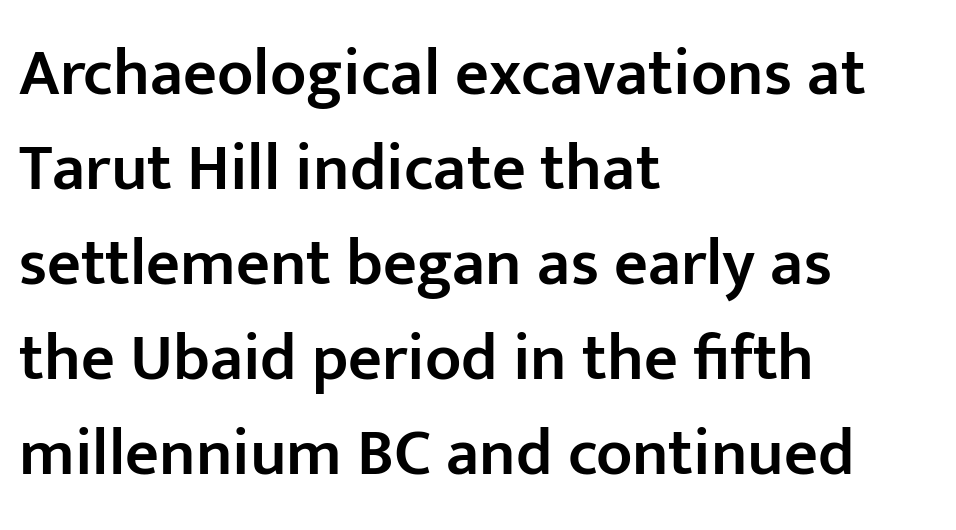
{"serif": "no", "italic": "no", "bold": "semi", "weight": "semibold", "width": "normal", "stroke_contrast": "low", "x_height": "medium", "monospaced": "no", "underline": "no", "align": "left", "line_spacing": "normal", "line_spacing_ratio": 1.44, "letter_spacing": "normal", "letter_spacing_em": 0.0, "glyph_px": 66}
